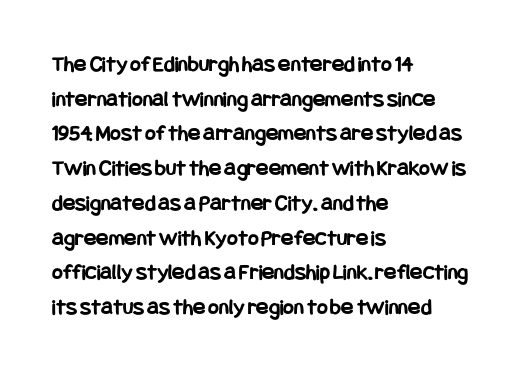
{"italic": "no", "bold": "yes", "underline": "no", "align": "left", "line_spacing": "normal", "line_spacing_ratio": 1.51, "letter_spacing": "normal", "letter_spacing_em": 0.0, "glyph_px": 23}
